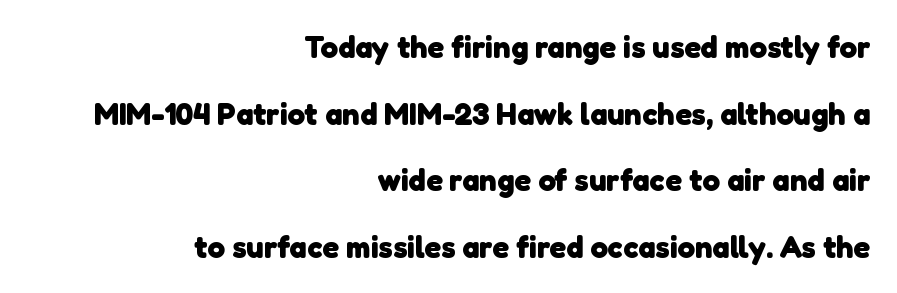
The image shows 31 px heavy sans-serif type; set right-aligned, loose line spacing (2.15x), normal letter spacing, not underlined; low stroke contrast and a medium x-height.
